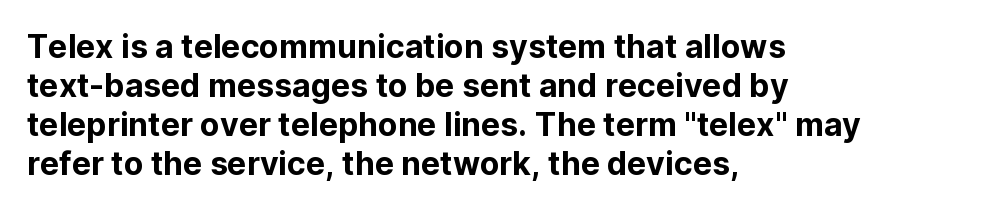
The image shows 32 px sans-serif type, upright; set left-aligned, line spacing 1.22x, normal letter spacing, not underlined; low stroke contrast and a medium x-height.
